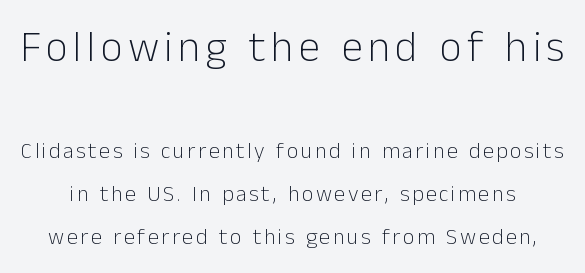
The image shows 43 px light sans-serif type, upright; set loose line spacing (1.95x), not underlined; the first (top) block is 1.95x larger; low stroke contrast and a medium x-height.
